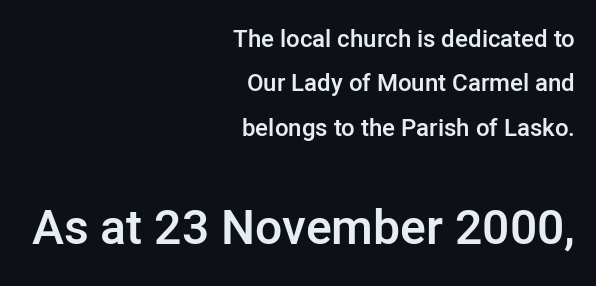
{"serif": "no", "italic": "no", "bold": "semi", "weight": "semibold", "width": "normal", "stroke_contrast": "low", "x_height": "medium", "monospaced": "no", "underline": "no", "align": "right", "line_spacing_ratio": 1.85, "letter_spacing": "normal", "letter_spacing_em": 0.0, "larger_block": "second", "size_ratio": 2.0, "glyph_px": 48}
